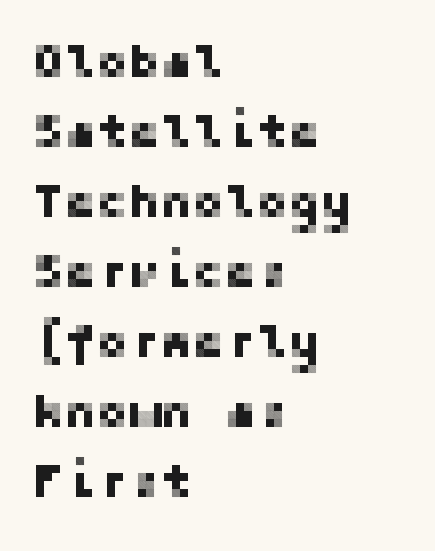
Q: Is the text italic (slanted)? A: No, it is upright.
Q: Is the typeface a serif or a sans-serif typeface? A: Sans-serif.
Q: Is the text underlined? A: No.
Q: How is the paragraph aligned? A: Left-aligned.
Q: Is the spacing between letters normal or unusually wide? A: Normal.
Q: Is the spacing between lines tight, normal or loose? A: Normal.
Q: Width (condensed, normal, or wide)? A: Normal.
Q: Stroke contrast? A: Low.
Q: x-height? A: Medium.
